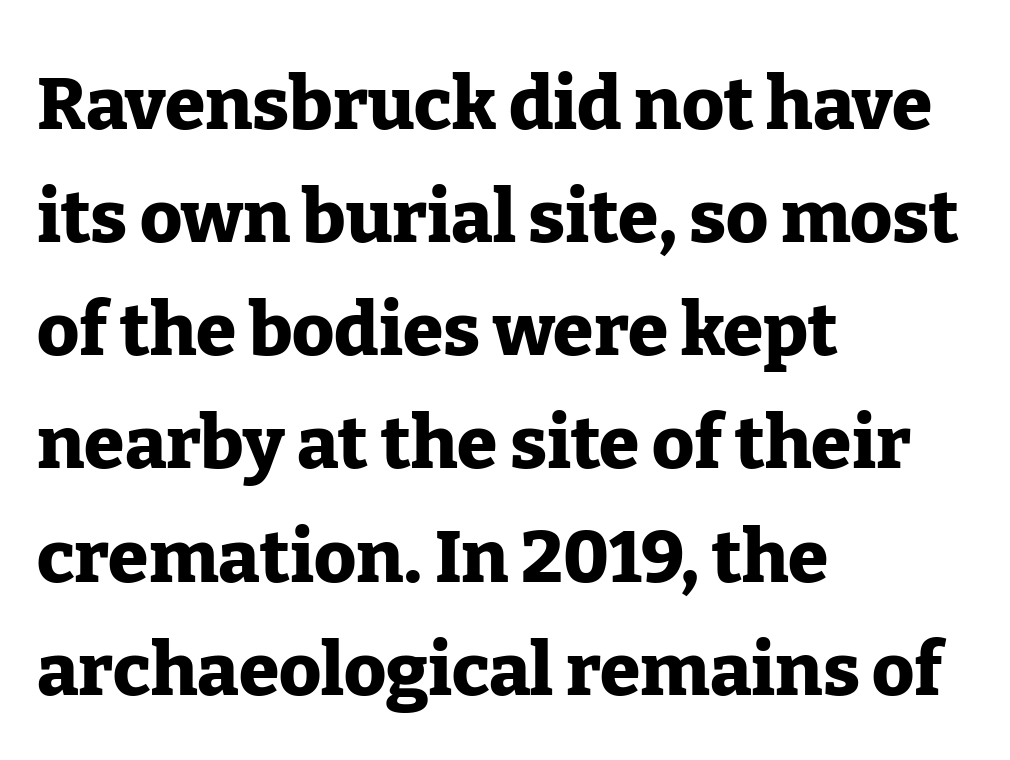
{"serif": "yes", "italic": "no", "bold": "yes", "weight": "heavy", "width": "normal", "stroke_contrast": "low", "x_height": "medium", "monospaced": "no", "underline": "no", "align": "left", "line_spacing": "normal", "line_spacing_ratio": 1.55, "letter_spacing": "normal", "letter_spacing_em": 0.0, "glyph_px": 73}
